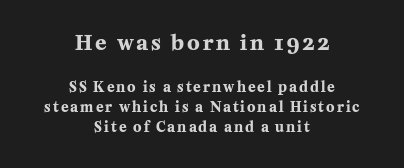
{"italic": "no", "bold": "yes", "underline": "no", "align": "center", "line_spacing": "normal", "line_spacing_ratio": 1.43, "larger_block": "first", "size_ratio": 1.5, "glyph_px": 21}
